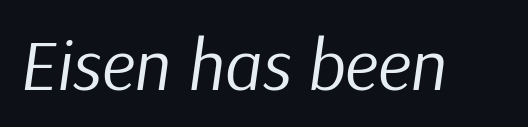
The image shows 72 px regular-weight type, italic (leaning right); set normal letter spacing, not underlined; low stroke contrast and a medium x-height.
